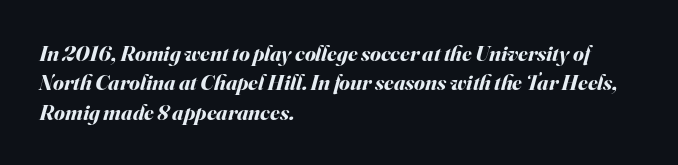
A typesetter would call this zero additional tracking. Each new line begins a customary step beneath the previous one. Layout note: lines flush left. Compared with ordinary roman type, these characters are visibly tilted. Beneath every word, the page is bare. A full-strength bold gives these letters their thick strokes.
